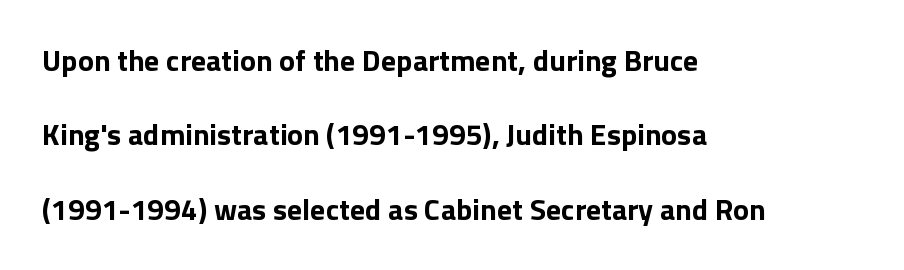
The image shows 30 px bold sans-serif type, upright; set left-aligned, loose line spacing (2.48x), normal letter spacing, not underlined; low stroke contrast and a medium x-height.
